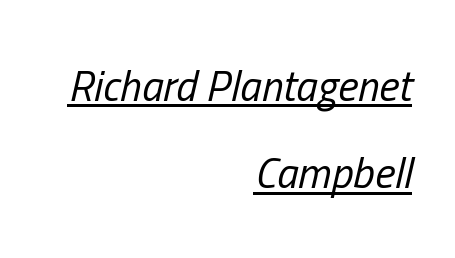
Q: Is the text bold? A: No.
Q: Is the text italic (slanted)? A: Yes, it leans right by about 13 degrees.
Q: Is the text underlined? A: Yes.
Q: How is the paragraph aligned? A: Right-aligned.
Q: Is the spacing between letters normal or unusually wide? A: Normal.
Q: Is the spacing between lines tight, normal or loose? A: Loose.
Q: Width (condensed, normal, or wide)? A: Condensed.
Q: Stroke contrast? A: Low.
Q: x-height? A: Medium.
Q: Monospaced? A: No.
